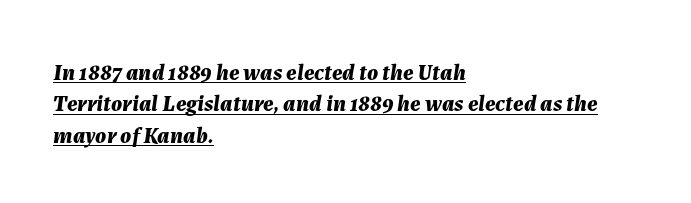
This rendering uses left alignment, leaving the right contour irregular. Glance below the letters and you will spot a drawn line. These lines keep a tight, regular rhythm from letter to letter. How would I describe the line gaps? Plain and ordinary. Yep, that's italic — everything's leaning. The letters are bold, with thick, heavy strokes.
